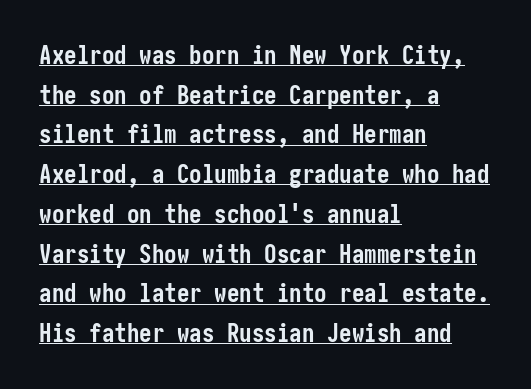
Q: Is the text bold? A: Yes.
Q: Is the text italic (slanted)? A: No, it is upright.
Q: Is the text underlined? A: Yes.
Q: How is the paragraph aligned? A: Left-aligned.
Q: Is the spacing between letters normal or unusually wide? A: Normal.
Q: Is the spacing between lines tight, normal or loose? A: Normal.
